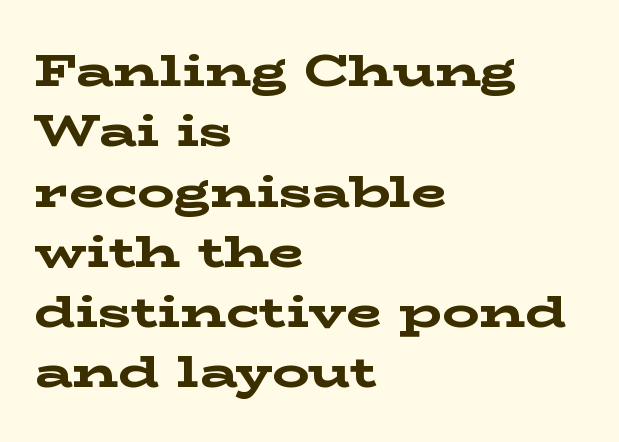
The image shows 46 px bold, wide serif type, upright; set left-aligned, normal line spacing (1.31x), normal letter spacing, not underlined; low stroke contrast and a medium x-height.
